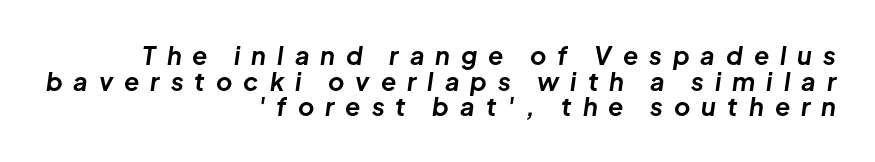
This sample uses expanded letter spacing, leaving extra air between glyphs. Short and long lines alike share a common ending point at right. Just letters on the line, the space beneath them empty. Is the type slanted? Yes — the strokes lean at a clear angle. As a designer I'd log this as weight 700, bold.
